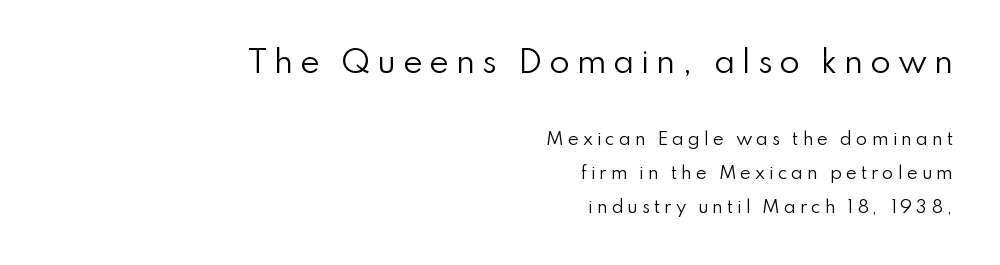
You could not count columns in this text — the font is proportionally spaced. Block one is the big one; block two sits smaller underneath. Students, note that the glyphs here are deliberately spaced far apart. One-word summary of the alignment: right.
